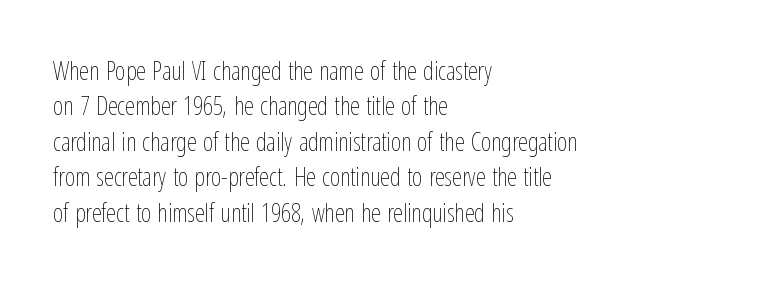
{"italic": "no", "bold": "no", "underline": "no", "align": "left", "line_spacing": "normal", "line_spacing_ratio": 1.42, "letter_spacing": "normal", "letter_spacing_em": 0.0, "glyph_px": 25}
